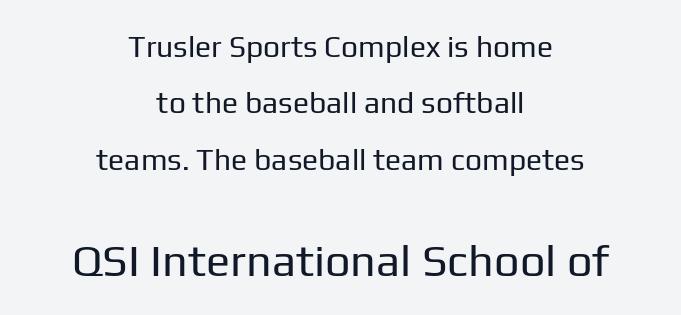
Q: Is the text bold? A: No.
Q: Is the text italic (slanted)? A: No, it is upright.
Q: Is the typeface a serif or a sans-serif typeface? A: Sans-serif.
Q: Is the text underlined? A: No.
Q: How is the paragraph aligned? A: Centered.
Q: Is the spacing between letters normal or unusually wide? A: Normal.
Q: Which block of text is set in a larger size, the first (top) or the second (bottom)? A: The second (bottom) one.
Q: Width (condensed, normal, or wide)? A: Normal.
Q: Stroke contrast? A: Low.
Q: x-height? A: Medium.
Q: Monospaced? A: No.
